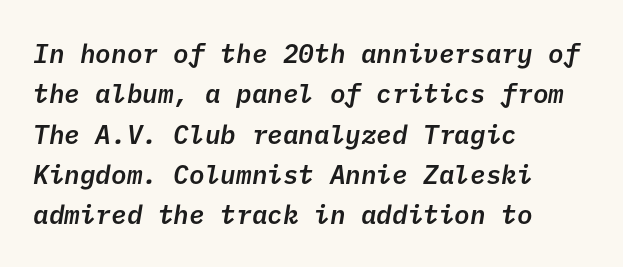
{"bold": "semi", "underline": "no", "align": "left", "line_spacing": "normal", "line_spacing_ratio": 1.55, "letter_spacing": "normal", "letter_spacing_em": 0.0, "glyph_px": 26}
